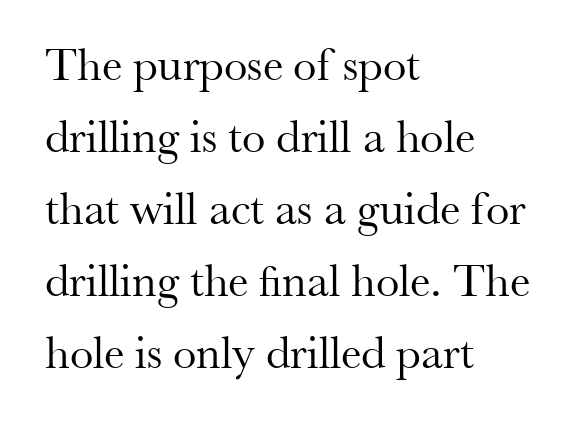
{"serif": "yes", "italic": "no", "bold": "no", "weight": "regular", "width": "normal", "stroke_contrast": "medium", "x_height": "small", "monospaced": "no", "underline": "no", "align": "left", "line_spacing": "normal", "line_spacing_ratio": 1.53, "letter_spacing": "normal", "letter_spacing_em": 0.0, "glyph_px": 47}
